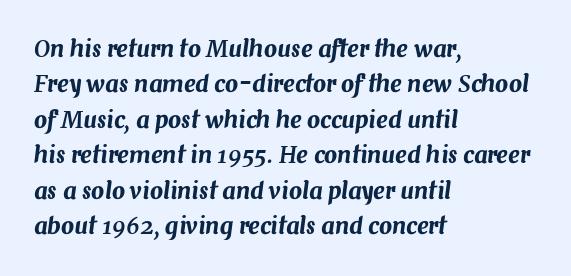
The ragged edge is on the right, which tells us the setting is flush left. Check the space under the baseline: it is left empty. Between one letter and the next there's only the usual sliver of space. Interline gaps are of average width in this sample.
